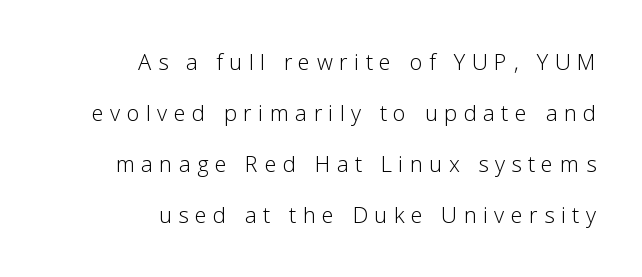
Q: Is the text bold? A: No.
Q: Is the text italic (slanted)? A: No, it is upright.
Q: Is the text underlined? A: No.
Q: How is the paragraph aligned? A: Right-aligned.
Q: Is the spacing between letters normal or unusually wide? A: Unusually wide.
Q: Is the spacing between lines tight, normal or loose? A: Loose.
